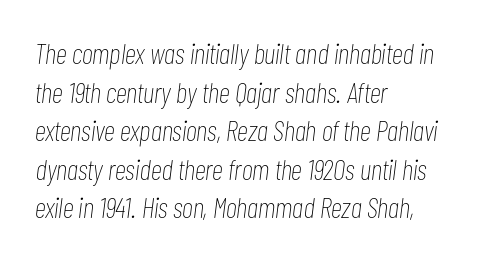
Q: Is the text bold? A: No.
Q: Is the text italic (slanted)? A: Yes, it leans right by about 7 degrees.
Q: Is the text underlined? A: No.
Q: How is the paragraph aligned? A: Left-aligned.
Q: Is the spacing between letters normal or unusually wide? A: Normal.
Q: Is the spacing between lines tight, normal or loose? A: Normal.
Q: Width (condensed, normal, or wide)? A: Condensed.
Q: Stroke contrast? A: Low.
Q: x-height? A: Medium.
Q: Monospaced? A: No.
